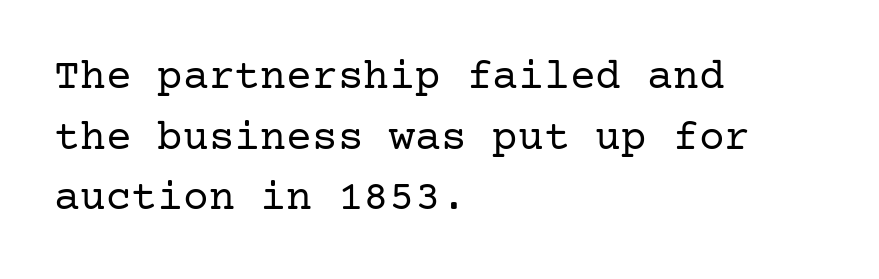
{"serif": "yes", "italic": "no", "bold": "no", "weight": "regular", "width": "normal", "stroke_contrast": "low", "x_height": "medium", "underline": "no", "align": "left", "line_spacing": "normal", "line_spacing_ratio": 1.41, "letter_spacing": "normal", "letter_spacing_em": 0.0, "glyph_px": 43}
